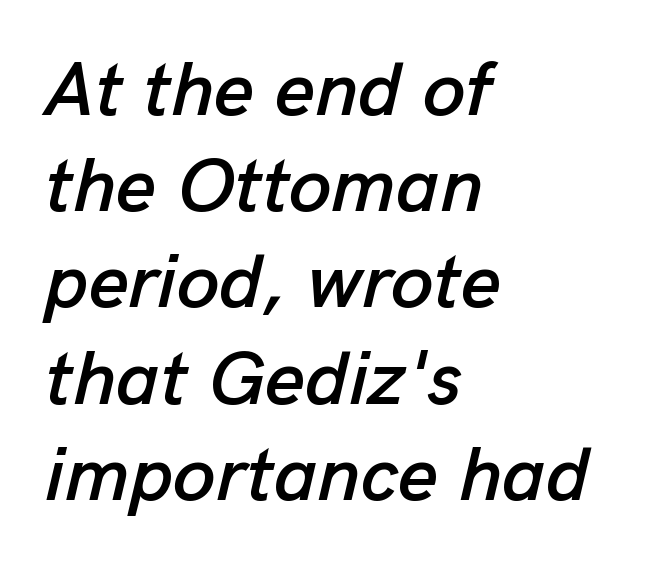
{"italic": "yes", "lean": "right", "slant_degrees": 13, "width": "normal", "stroke_contrast": "low", "x_height": "medium", "monospaced": "no", "underline": "no", "align": "left", "line_spacing": "normal", "line_spacing_ratio": 1.25, "letter_spacing": "normal", "letter_spacing_em": 0.0, "glyph_px": 77}
